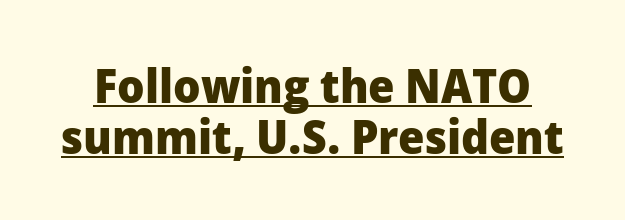
This sample has the flowing, uneven cadence of proportional lettering. Summary of vertical rhythm: compact, with narrow interline spacing. The glyphs have the mass of a bold cut. The string is rendered with underlining switched on. Classification — sans serif.
